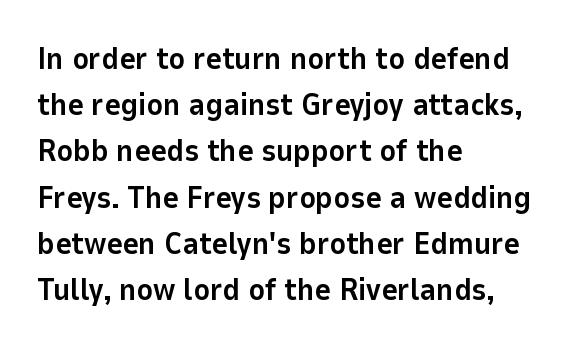
{"serif": "no", "italic": "no", "bold": "yes", "weight": "bold", "width": "normal", "stroke_contrast": "low", "x_height": "medium", "monospaced": "no", "underline": "no", "align": "left", "line_spacing": "normal", "line_spacing_ratio": 1.49, "letter_spacing": "normal", "letter_spacing_em": 0.0, "glyph_px": 31}
